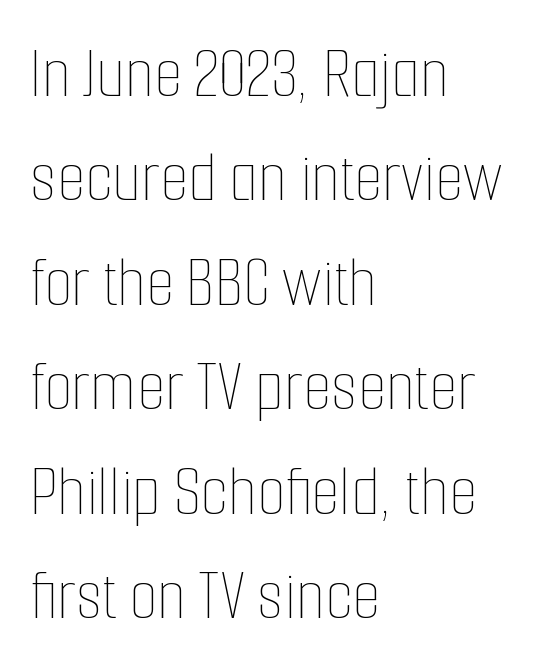
Each letter keeps its own natural width here, so spacing adapts to shape. Stroke mass is kept to a normal reading level or below. Which margin do the lines hug? The left one — the right edge is uneven. Honestly, the letter spacing is just normal — you wouldn't notice it.
